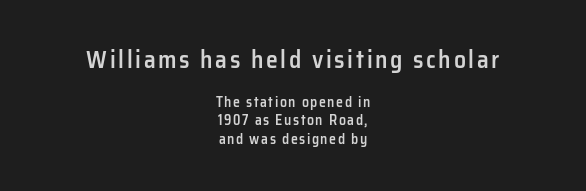
Q: Is the text bold? A: Semi-bold.
Q: Is the text italic (slanted)? A: No, it is upright.
Q: Is the text underlined? A: No.
Q: How is the paragraph aligned? A: Centered.
Q: Is the spacing between lines tight, normal or loose? A: Normal.
Q: Which block of text is set in a larger size, the first (top) or the second (bottom)? A: The first (top) one.
